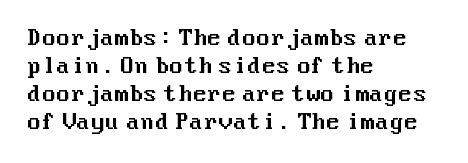
Q: Is the text italic (slanted)? A: No, it is upright.
Q: Is the text underlined? A: No.
Q: How is the paragraph aligned? A: Left-aligned.
Q: Is the spacing between letters normal or unusually wide? A: Normal.
Q: Is the spacing between lines tight, normal or loose? A: Normal.
